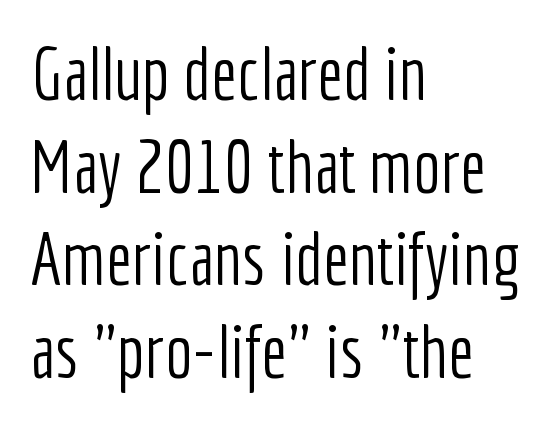
The image shows 73 px light, condensed sans-serif type, upright; set left-aligned, normal line spacing (1.27x), normal letter spacing, not underlined; low stroke contrast and a medium x-height.
